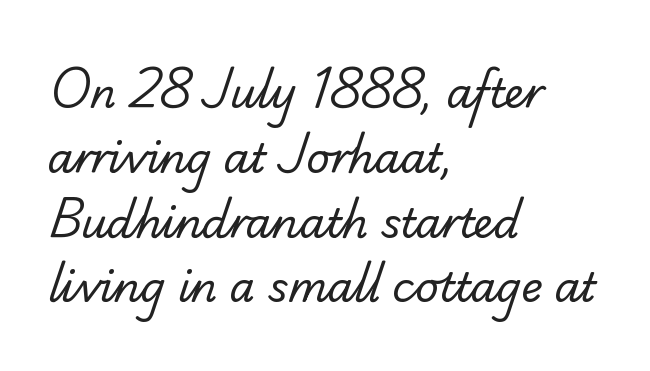
Q: Is the text bold? A: No.
Q: Is the typeface a serif or a sans-serif typeface? A: Serif.
Q: Is the text underlined? A: No.
Q: How is the paragraph aligned? A: Left-aligned.
Q: Is the spacing between letters normal or unusually wide? A: Normal.
Q: Is the spacing between lines tight, normal or loose? A: Normal.
Q: Width (condensed, normal, or wide)? A: Normal.
Q: Stroke contrast? A: Low.
Q: x-height? A: Small.
Q: Monospaced? A: No.
